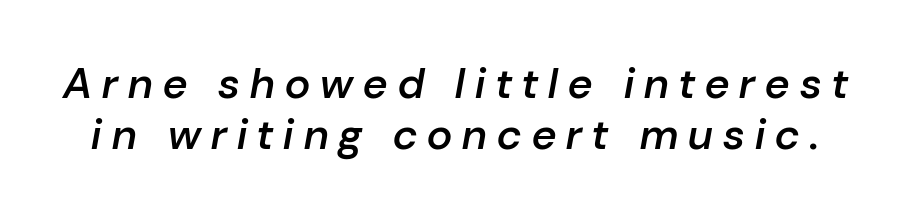
{"italic": "yes", "lean": "right", "slant_degrees": 10, "bold": "semi", "weight": "semibold", "width": "normal", "stroke_contrast": "low", "x_height": "medium", "monospaced": "no", "underline": "no", "line_spacing_ratio": 1.19, "letter_spacing": "wide", "letter_spacing_em": 0.24, "glyph_px": 43}
